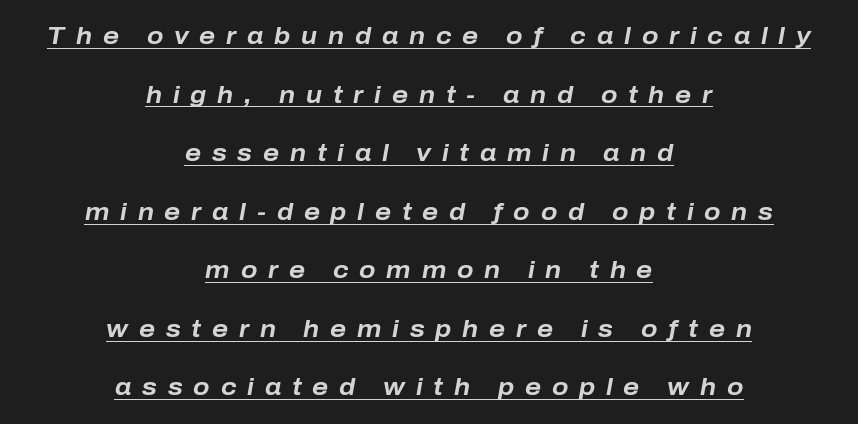
{"italic": "yes", "lean": "right", "slant_degrees": 10, "bold": "yes", "underline": "yes", "align": "center", "line_spacing": "loose", "line_spacing_ratio": 2.44, "letter_spacing": "wide", "letter_spacing_em": 0.45, "glyph_px": 24}
